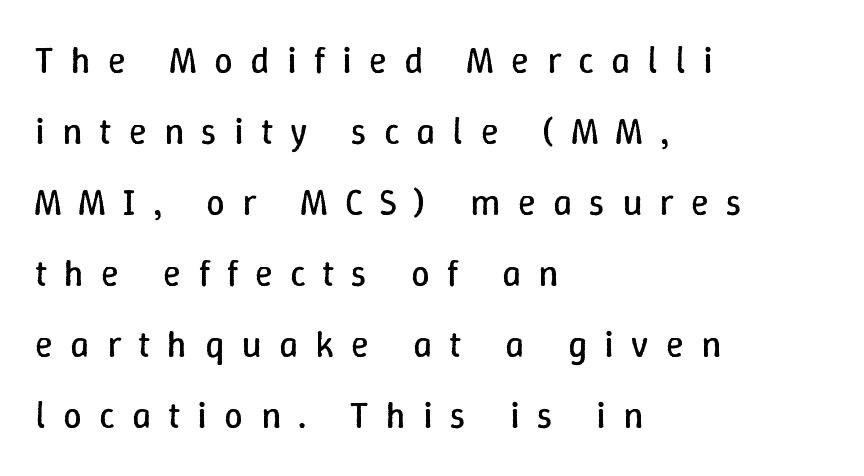
A student would call this left alignment; a typographer would say flush left, rag right. Rendered with straight, roman letterforms. Each stroke keeps to a modest, everyday thickness or less. The block of text is sparse from top to bottom, with ample space between rows. Look at the tracking — it's clearly loosened, letters drifting apart.
